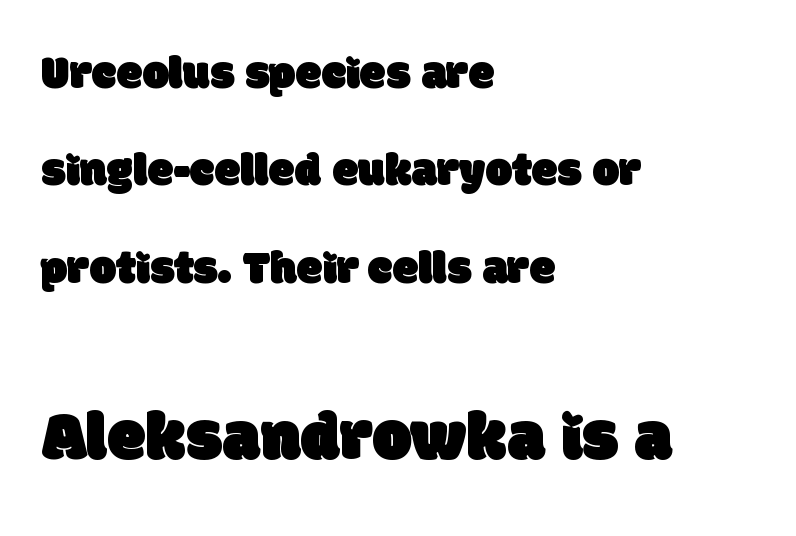
The image shows 70 px sans-serif type; set left-aligned, loose line spacing (2.07x), normal letter spacing, not underlined; the second (bottom) block is 1.49x larger; low stroke contrast and a large x-height.
